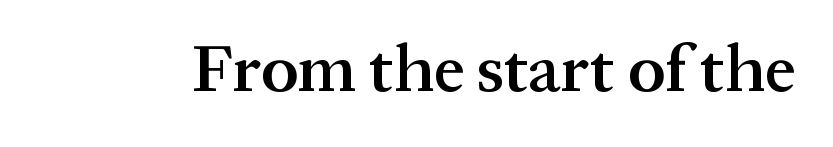
The image shows 68 px semibold serif type, upright; set normal letter spacing, not underlined; medium stroke contrast and a medium x-height.
